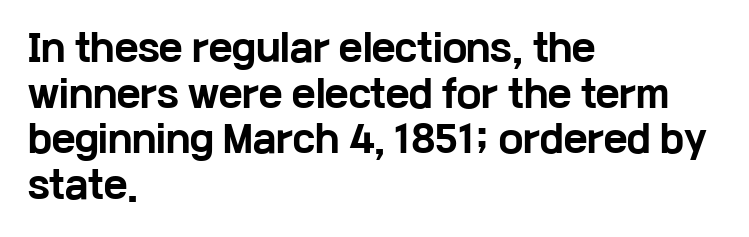
{"serif": "no", "italic": "no", "bold": "yes", "weight": "bold", "width": "wide", "stroke_contrast": "low", "x_height": "medium", "monospaced": "no", "underline": "no", "align": "left", "line_spacing": "normal", "line_spacing_ratio": 1.27, "letter_spacing": "normal", "letter_spacing_em": 0.0, "glyph_px": 36}
